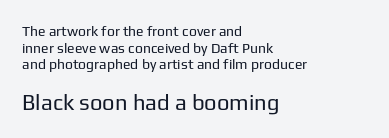
The image shows 22 px text type, upright; set left-aligned, line spacing 1.18x, normal letter spacing, not underlined; the second (bottom) block is 1.57x larger.
